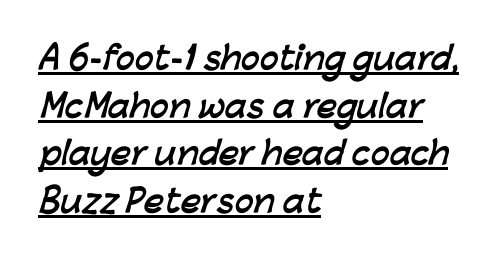
The image shows 31 px semibold sans-serif type; set left-aligned, normal line spacing (1.54x), normal letter spacing, underlined; low stroke contrast and a medium x-height.
